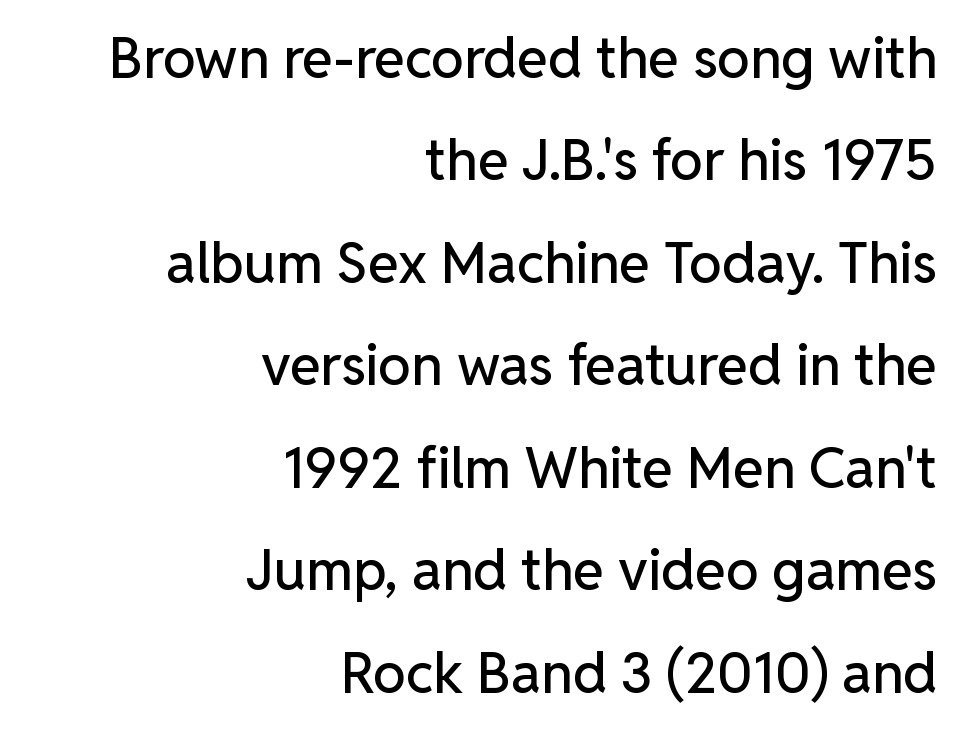
Q: Is the text italic (slanted)? A: No, it is upright.
Q: Is the typeface a serif or a sans-serif typeface? A: Sans-serif.
Q: Is the text underlined? A: No.
Q: How is the paragraph aligned? A: Right-aligned.
Q: Is the spacing between letters normal or unusually wide? A: Normal.
Q: Width (condensed, normal, or wide)? A: Normal.
Q: Stroke contrast? A: Low.
Q: x-height? A: Medium.
Q: Monospaced? A: No.
